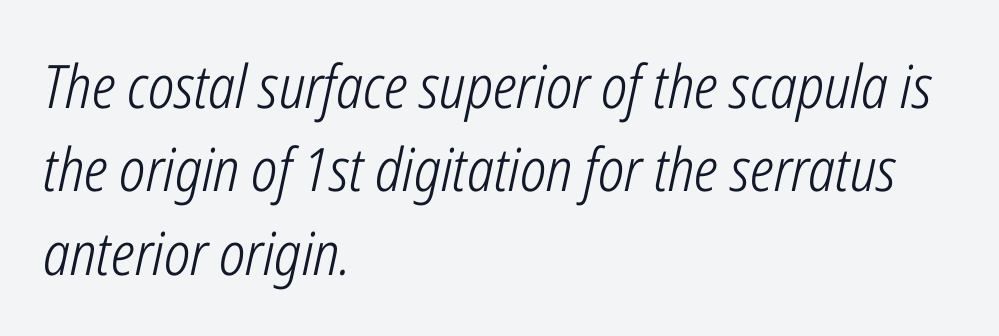
The image shows 60 px light, condensed type, italic (leaning right); set left-aligned, normal line spacing (1.39x), normal letter spacing, not underlined; low stroke contrast and a medium x-height.
